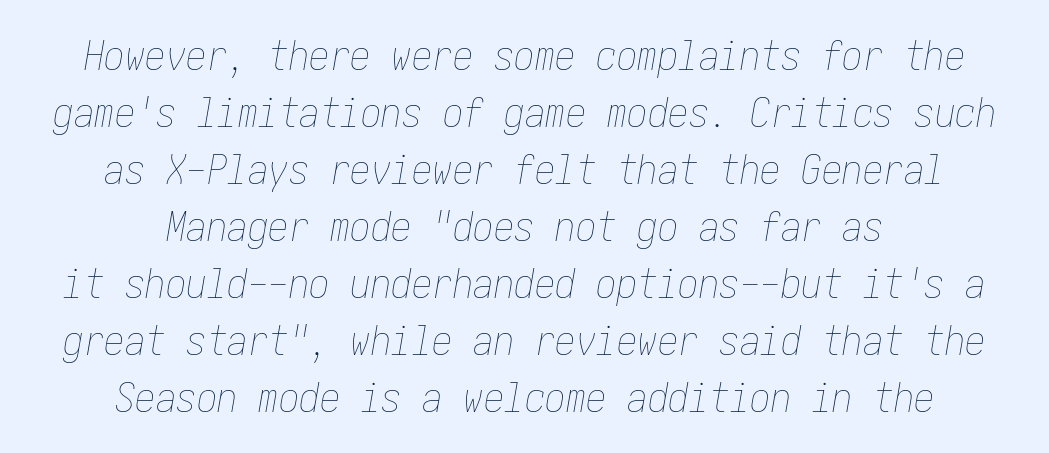
{"italic": "yes", "lean": "right", "slant_degrees": 10, "bold": "no", "weight": "thin", "width": "condensed", "stroke_contrast": "low", "x_height": "medium", "underline": "no", "align": "center", "line_spacing": "normal", "line_spacing_ratio": 1.39, "letter_spacing": "normal", "letter_spacing_em": 0.0, "glyph_px": 41}
